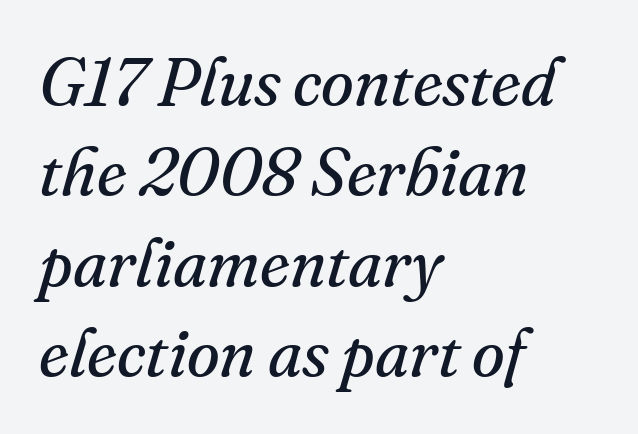
The image shows 67 px regular-weight serif type, italic (leaning right); set left-aligned, normal line spacing (1.35x), normal letter spacing, not underlined; medium stroke contrast and a small x-height.
